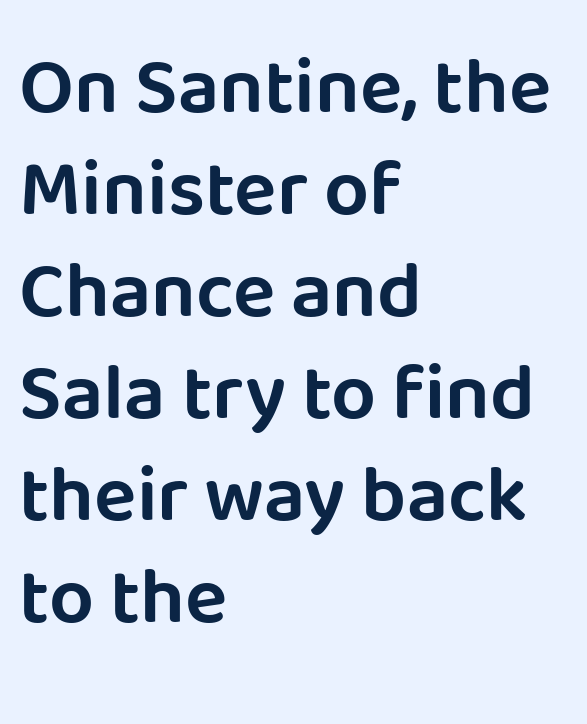
The image shows 79 px sans-serif type, upright; set left-aligned, normal line spacing (1.29x), normal letter spacing, not underlined; low stroke contrast and a large x-height.
